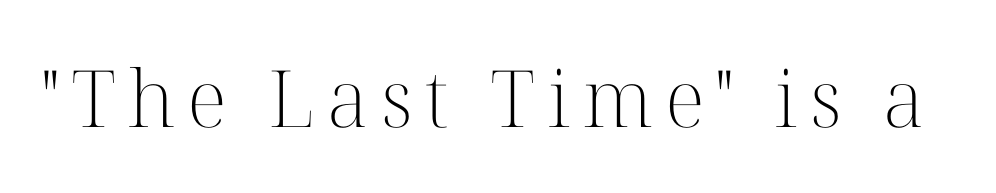
Q: Is the text bold? A: No.
Q: Is the text italic (slanted)? A: No, it is upright.
Q: Is the typeface a serif or a sans-serif typeface? A: Serif.
Q: Is the text underlined? A: No.
Q: Width (condensed, normal, or wide)? A: Normal.
Q: Stroke contrast? A: High.
Q: x-height? A: Medium.
Q: Monospaced? A: No.
